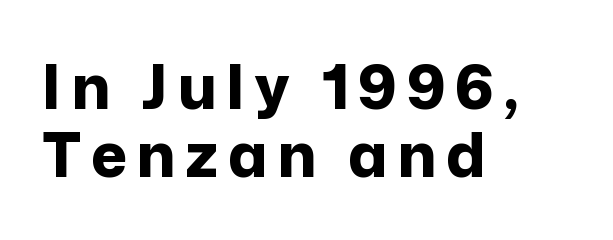
{"serif": "no", "italic": "no", "bold": "yes", "weight": "bold", "width": "normal", "stroke_contrast": "low", "x_height": "medium", "monospaced": "no", "underline": "no", "align": "left", "line_spacing": "tight", "line_spacing_ratio": 1.12, "glyph_px": 61}
